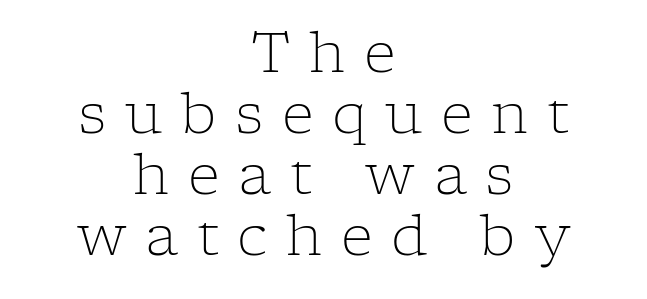
The image shows 56 px light serif type, upright; set centered, tight line spacing (1.09x), unusually wide letter spacing (+0.33 em), not underlined; low stroke contrast and a medium x-height.
